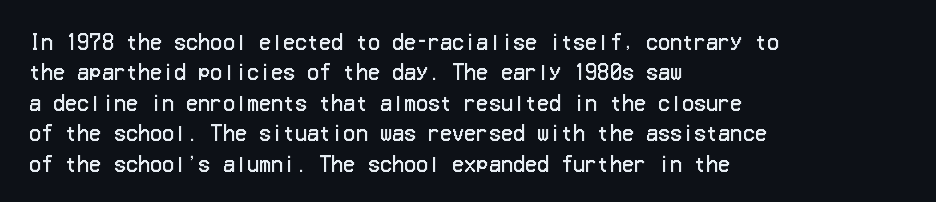
{"italic": "no", "bold": "no", "underline": "no", "align": "left", "line_spacing": "normal", "line_spacing_ratio": 1.52, "letter_spacing": "normal", "letter_spacing_em": 0.0, "glyph_px": 20}
